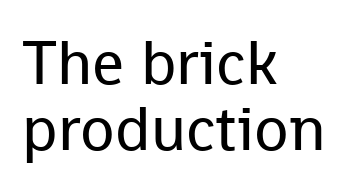
Stems here are at most as thick as an everyday book face. This is roman type, the default non-slanted kind. Reading down the column, the eye jumps only a short way to each next line. Typeset ragged right — the left edge is the straight one.
